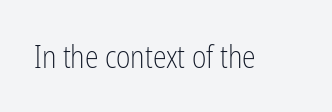
The image shows 31 px light, condensed sans-serif type, upright; set normal letter spacing, not underlined; low stroke contrast and a medium x-height.
